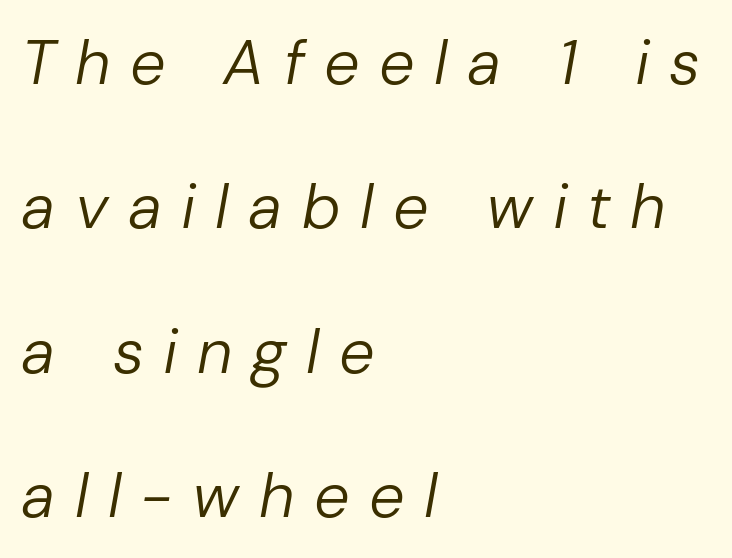
Q: Is the text bold? A: No.
Q: Is the text italic (slanted)? A: Yes, it leans right by about 10 degrees.
Q: Is the text underlined? A: No.
Q: How is the paragraph aligned? A: Left-aligned.
Q: Is the spacing between letters normal or unusually wide? A: Unusually wide.
Q: Is the spacing between lines tight, normal or loose? A: Loose.
Q: Width (condensed, normal, or wide)? A: Normal.
Q: Stroke contrast? A: Low.
Q: x-height? A: Medium.
Q: Monospaced? A: No.
